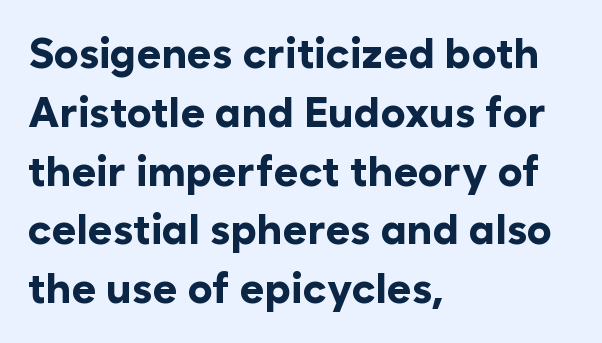
{"serif": "no", "italic": "no", "bold": "yes", "weight": "bold", "width": "normal", "stroke_contrast": "low", "x_height": "medium", "monospaced": "no", "underline": "no", "align": "left", "line_spacing": "normal", "line_spacing_ratio": 1.4, "letter_spacing": "normal", "letter_spacing_em": 0.0, "glyph_px": 42}
